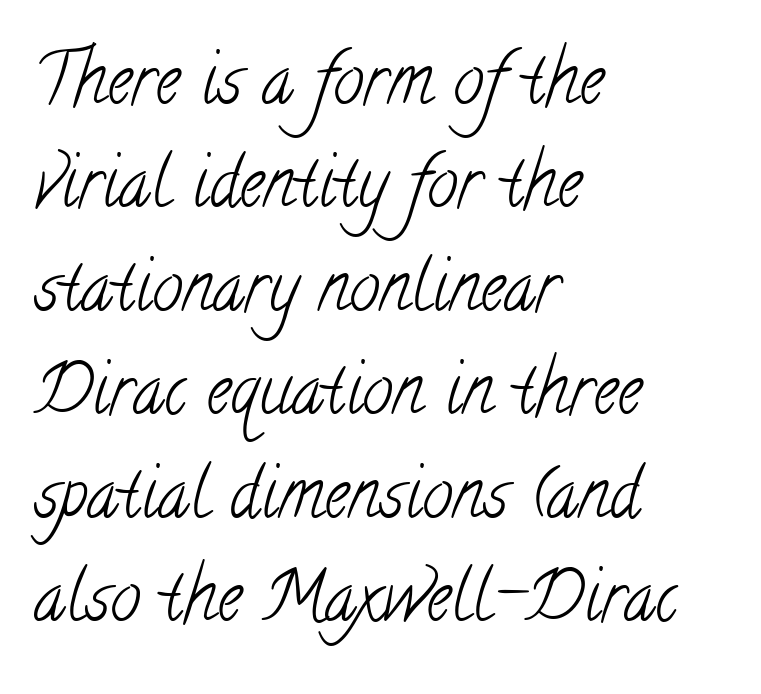
The image shows 69 px light, condensed type; set left-aligned, normal line spacing (1.5x), normal letter spacing, not underlined; low stroke contrast and a small x-height.
